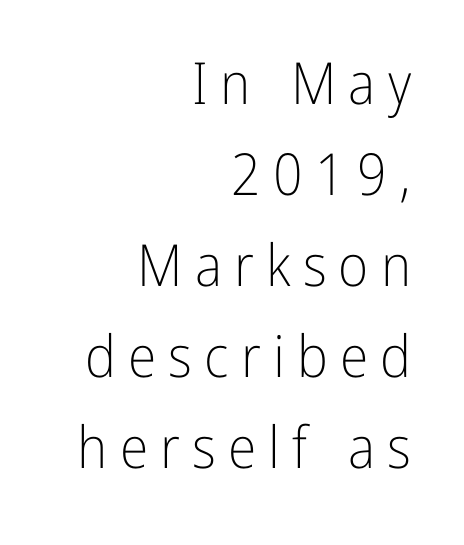
Q: Is the text bold? A: No.
Q: Is the text italic (slanted)? A: No, it is upright.
Q: Is the typeface a serif or a sans-serif typeface? A: Sans-serif.
Q: Is the text underlined? A: No.
Q: How is the paragraph aligned? A: Right-aligned.
Q: Is the spacing between letters normal or unusually wide? A: Unusually wide.
Q: Is the spacing between lines tight, normal or loose? A: Normal.
Q: Width (condensed, normal, or wide)? A: Condensed.
Q: Stroke contrast? A: Low.
Q: x-height? A: Medium.
Q: Monospaced? A: No.
